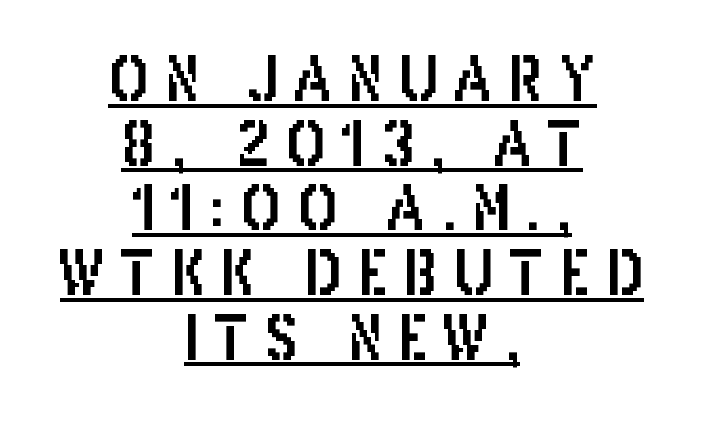
This sample is center-justified, so both line endings float freely. Think of a printed novel: that variable character pitch is what you see here. Rows of type sit shoulder to shoulder in the vertical direction. The letterforms stand isolated, each surrounded by extra space. Look at the bottom of the vertical strokes: they stop flat, with no serifs.
